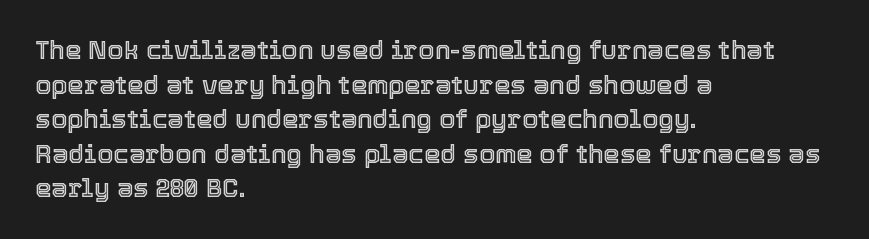
Reading down the block, your eye returns to a fixed left position each line. The line-height multiplier appears to be the usual default. Anything drawn beneath the words? Only blank space. Nope, not italic — everything's standing straight. No extra tracking has been applied to these lines.
